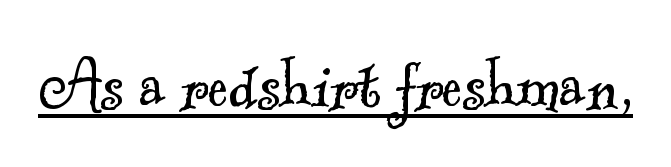
The characters display serif detailing at their extremities. Decoration check: the copy is underlined. No extra tracking has been applied to these lines. The face used here is proportionally spaced, like ordinary book or web type. The strokes carry an ordinary text weight at most.
